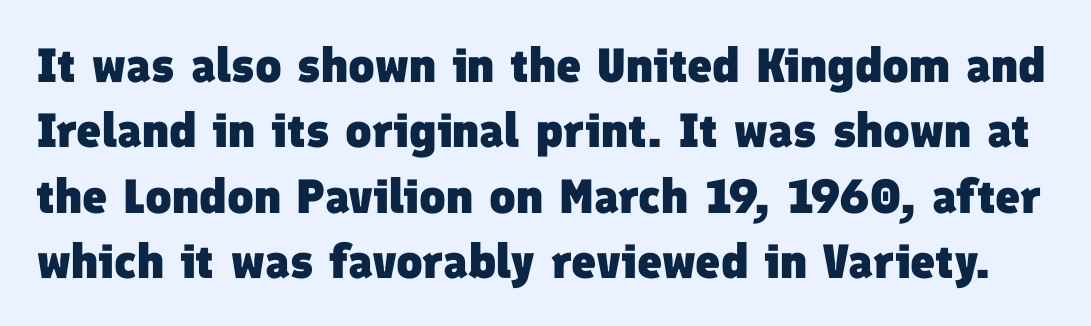
Q: Is the text bold? A: Yes.
Q: Is the typeface a serif or a sans-serif typeface? A: Sans-serif.
Q: Is the text underlined? A: No.
Q: Is the spacing between letters normal or unusually wide? A: Normal.
Q: Is the spacing between lines tight, normal or loose? A: Normal.
Q: Width (condensed, normal, or wide)? A: Normal.
Q: Stroke contrast? A: Low.
Q: x-height? A: Medium.
Q: Monospaced? A: No.
